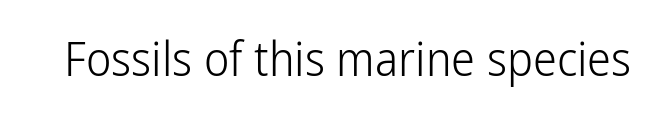
Q: Is the text bold? A: No.
Q: Is the text italic (slanted)? A: No, it is upright.
Q: Is the typeface a serif or a sans-serif typeface? A: Sans-serif.
Q: Is the text underlined? A: No.
Q: Is the spacing between letters normal or unusually wide? A: Normal.
Q: Width (condensed, normal, or wide)? A: Condensed.
Q: Stroke contrast? A: Low.
Q: x-height? A: Medium.
Q: Monospaced? A: No.
